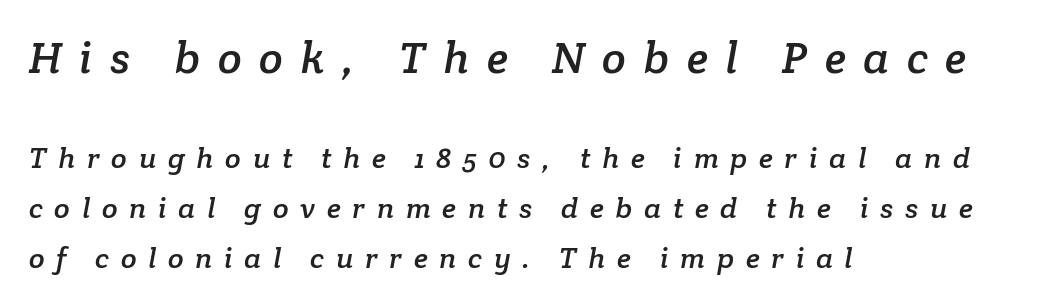
{"serif": "yes", "width": "normal", "stroke_contrast": "low", "x_height": "medium", "monospaced": "no", "underline": "no", "align": "left", "line_spacing_ratio": 1.71, "letter_spacing": "wide", "letter_spacing_em": 0.4, "larger_block": "first", "size_ratio": 1.52, "glyph_px": 44}
